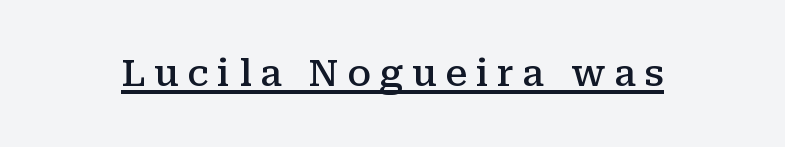
Q: Is the text bold? A: Semi-bold.
Q: Is the text italic (slanted)? A: No, it is upright.
Q: Is the typeface a serif or a sans-serif typeface? A: Serif.
Q: Is the text underlined? A: Yes.
Q: Is the spacing between letters normal or unusually wide? A: Unusually wide.
Q: Width (condensed, normal, or wide)? A: Normal.
Q: Stroke contrast? A: Medium.
Q: x-height? A: Medium.
Q: Monospaced? A: No.
